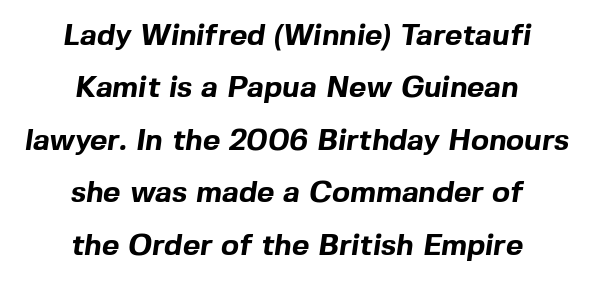
Q: Is the text bold? A: Yes.
Q: Is the typeface a serif or a sans-serif typeface? A: Sans-serif.
Q: Is the text underlined? A: No.
Q: How is the paragraph aligned? A: Centered.
Q: Is the spacing between letters normal or unusually wide? A: Normal.
Q: Width (condensed, normal, or wide)? A: Normal.
Q: x-height? A: Medium.
Q: Monospaced? A: No.
